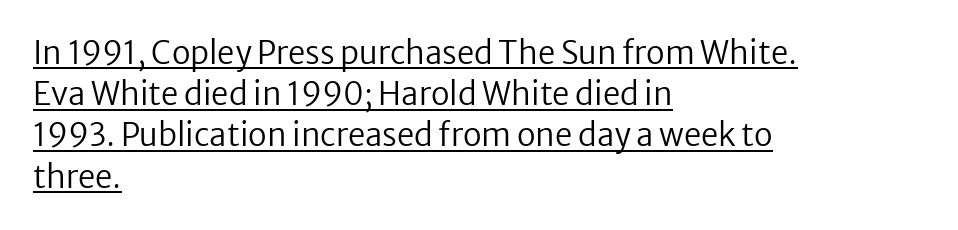
{"serif": "no", "italic": "no", "bold": "no", "weight": "regular", "width": "normal", "stroke_contrast": "low", "x_height": "medium", "monospaced": "no", "underline": "yes", "align": "left", "line_spacing": "normal", "line_spacing_ratio": 1.33, "letter_spacing": "normal", "letter_spacing_em": 0.0, "glyph_px": 31}
